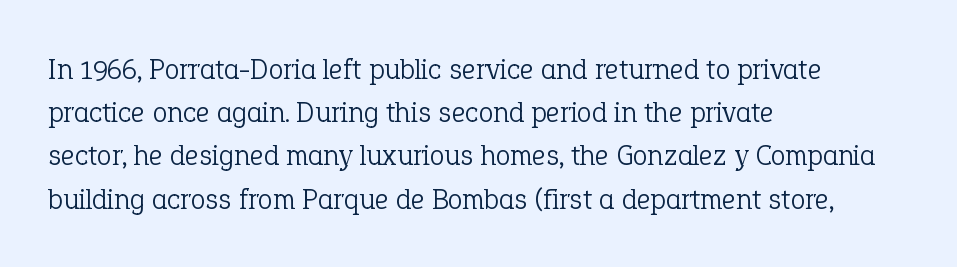
Q: Is the text bold? A: No.
Q: Is the text italic (slanted)? A: No, it is upright.
Q: Is the typeface a serif or a sans-serif typeface? A: Serif.
Q: Is the text underlined? A: No.
Q: How is the paragraph aligned? A: Left-aligned.
Q: Is the spacing between letters normal or unusually wide? A: Normal.
Q: Is the spacing between lines tight, normal or loose? A: Normal.
Q: Width (condensed, normal, or wide)? A: Normal.
Q: Stroke contrast? A: Low.
Q: x-height? A: Medium.
Q: Monospaced? A: No.
